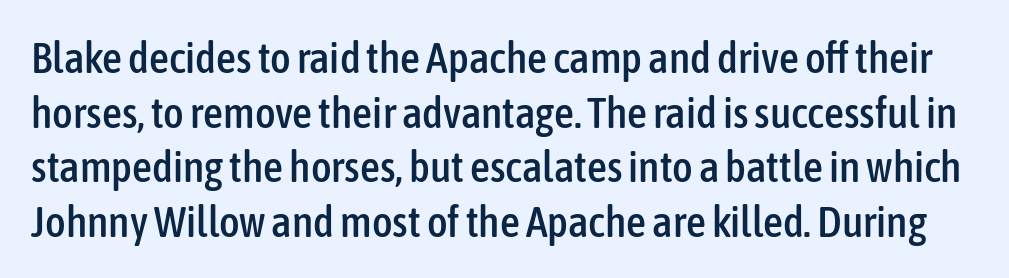
The area under the type is left untouched. This is the regular roman posture of the typeface. The tracking reads as untouched default to a designer's eye. A typesetter would call this proportional, since set widths differ per character. Grotesque or geometric, the face here clearly has no serifs.
